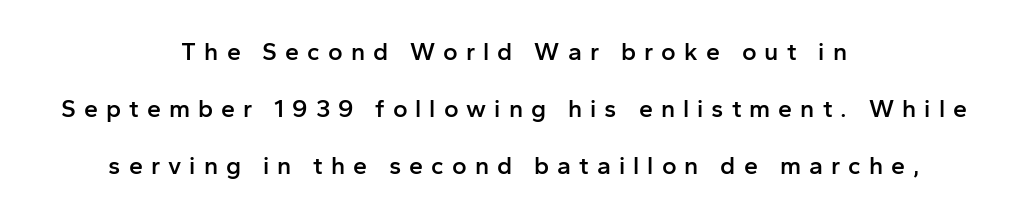
Heft: intermediate — a semibold. This sample trades compactness for vertical openness between lines. The passage shown has open, widely tracked lettering throughout. Alignment: centered.
